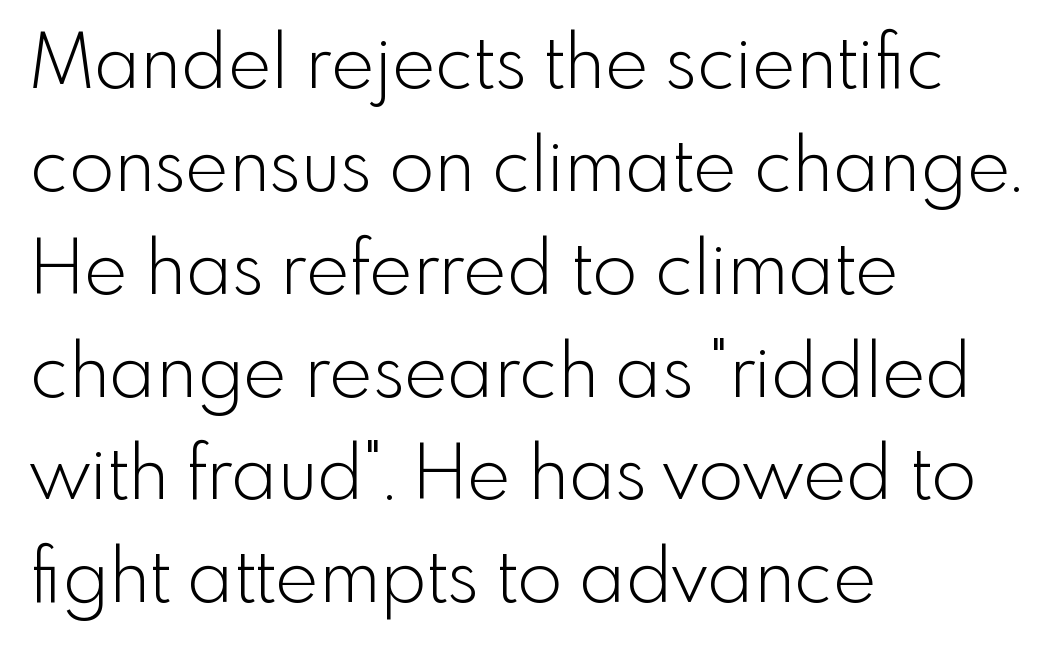
Q: Is the text bold? A: No.
Q: Is the text italic (slanted)? A: No, it is upright.
Q: Is the typeface a serif or a sans-serif typeface? A: Sans-serif.
Q: Is the text underlined? A: No.
Q: How is the paragraph aligned? A: Left-aligned.
Q: Is the spacing between letters normal or unusually wide? A: Normal.
Q: Is the spacing between lines tight, normal or loose? A: Normal.
Q: Width (condensed, normal, or wide)? A: Normal.
Q: x-height? A: Small.
Q: Monospaced? A: No.
